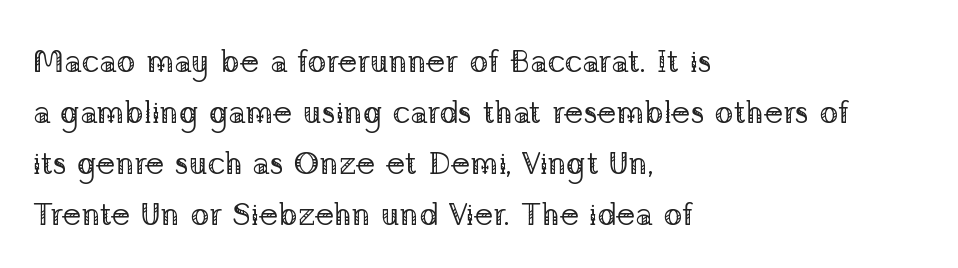
Q: Is the text bold? A: No.
Q: Is the text italic (slanted)? A: No, it is upright.
Q: Is the typeface a serif or a sans-serif typeface? A: Serif.
Q: Is the text underlined? A: No.
Q: How is the paragraph aligned? A: Left-aligned.
Q: Is the spacing between letters normal or unusually wide? A: Normal.
Q: Is the spacing between lines tight, normal or loose? A: Normal.
Q: Width (condensed, normal, or wide)? A: Normal.
Q: Stroke contrast? A: Low.
Q: x-height? A: Medium.
Q: Monospaced? A: No.
